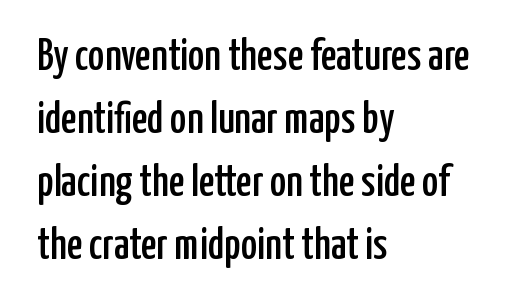
Q: Is the text italic (slanted)? A: No, it is upright.
Q: Is the typeface a serif or a sans-serif typeface? A: Sans-serif.
Q: Is the text underlined? A: No.
Q: How is the paragraph aligned? A: Left-aligned.
Q: Is the spacing between letters normal or unusually wide? A: Normal.
Q: Is the spacing between lines tight, normal or loose? A: Normal.
Q: Width (condensed, normal, or wide)? A: Condensed.
Q: Stroke contrast? A: Low.
Q: x-height? A: Medium.
Q: Monospaced? A: No.
